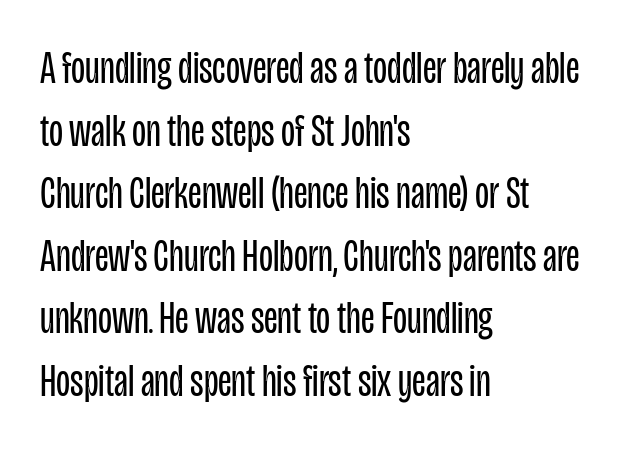
This sample has the flowing, uneven cadence of proportional lettering. Nope, no serifs anywhere on these letters. The typeface has the unassuming heft of standard copy or less. Decoration check: the copy has no underline. Quick note: interline space is typical. The rendering anchors every line to the left-hand side.
